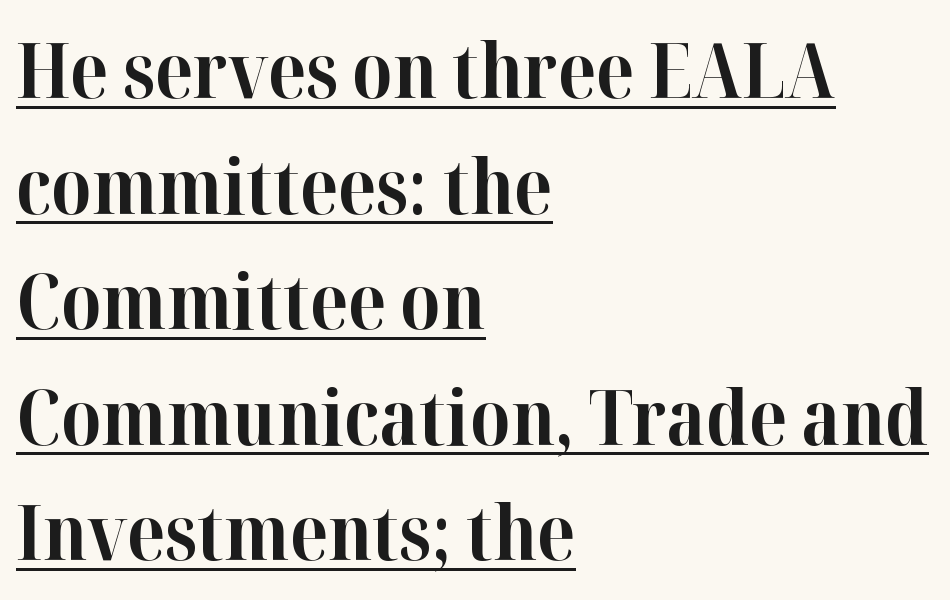
{"serif": "yes", "italic": "no", "bold": "yes", "weight": "bold", "width": "normal", "stroke_contrast": "high", "x_height": "medium", "monospaced": "no", "underline": "yes", "align": "left", "line_spacing": "normal", "line_spacing_ratio": 1.52, "letter_spacing": "normal", "letter_spacing_em": 0.0, "glyph_px": 76}
